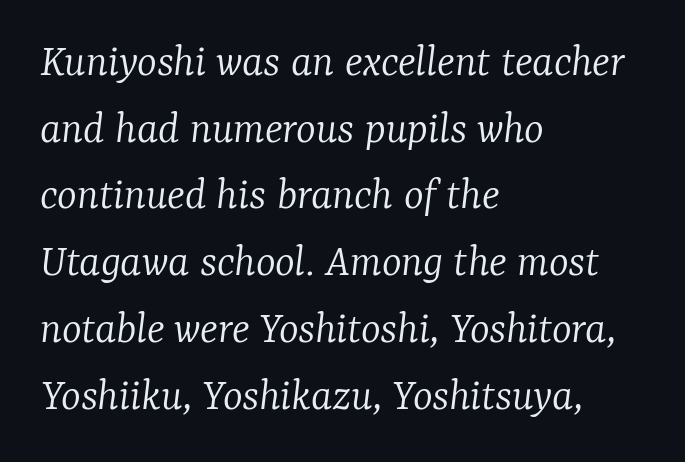
Q: Is the text bold? A: No.
Q: Is the text italic (slanted)? A: Yes, it leans right by about 7 degrees.
Q: Is the typeface a serif or a sans-serif typeface? A: Serif.
Q: Is the text underlined? A: No.
Q: How is the paragraph aligned? A: Left-aligned.
Q: Is the spacing between letters normal or unusually wide? A: Normal.
Q: Is the spacing between lines tight, normal or loose? A: Normal.
Q: Width (condensed, normal, or wide)? A: Normal.
Q: Stroke contrast? A: Low.
Q: x-height? A: Medium.
Q: Monospaced? A: No.
